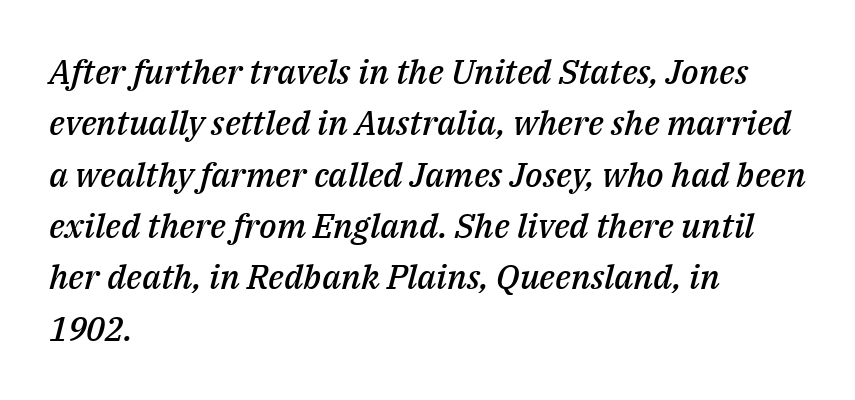
{"italic": "yes", "lean": "right", "slant_degrees": 14, "bold": "semi", "weight": "semibold", "width": "normal", "stroke_contrast": "medium", "x_height": "medium", "monospaced": "no", "underline": "no", "align": "left", "line_spacing": "normal", "line_spacing_ratio": 1.51, "letter_spacing": "normal", "letter_spacing_em": 0.0, "glyph_px": 34}
